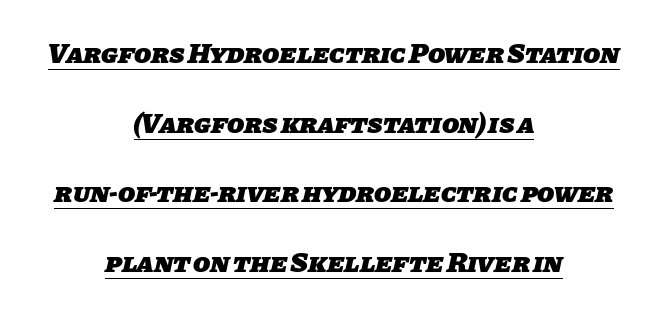
Q: Is the text bold? A: Yes.
Q: Is the typeface a serif or a sans-serif typeface? A: Serif.
Q: Is the text underlined? A: Yes.
Q: How is the paragraph aligned? A: Centered.
Q: Is the spacing between letters normal or unusually wide? A: Normal.
Q: Is the spacing between lines tight, normal or loose? A: Loose.
Q: Width (condensed, normal, or wide)? A: Normal.
Q: Stroke contrast? A: Low.
Q: x-height? A: Large.
Q: Monospaced? A: No.
